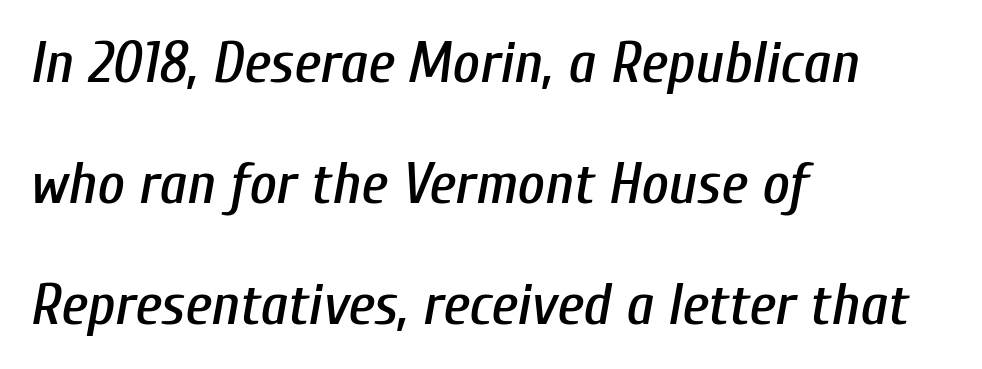
The image shows 59 px condensed type, italic (leaning right); set left-aligned, loose line spacing (2.05x), normal letter spacing, not underlined; low stroke contrast and a medium x-height.
